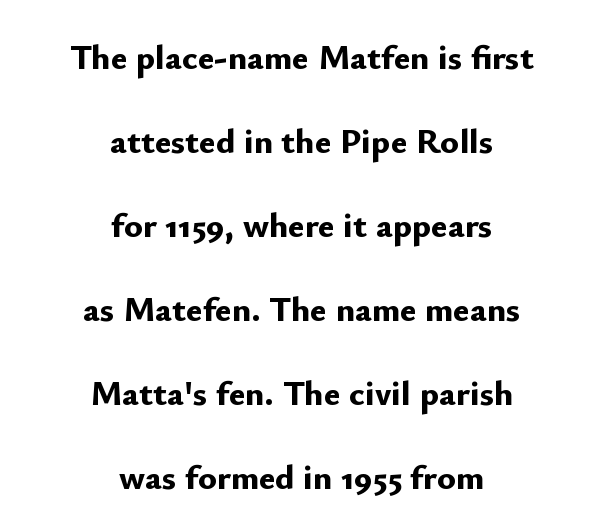
Q: Is the text bold? A: Yes.
Q: Is the text italic (slanted)? A: No, it is upright.
Q: Is the typeface a serif or a sans-serif typeface? A: Sans-serif.
Q: Is the text underlined? A: No.
Q: How is the paragraph aligned? A: Centered.
Q: Is the spacing between letters normal or unusually wide? A: Normal.
Q: Is the spacing between lines tight, normal or loose? A: Loose.
Q: Width (condensed, normal, or wide)? A: Normal.
Q: Stroke contrast? A: Low.
Q: x-height? A: Small.
Q: Monospaced? A: No.
